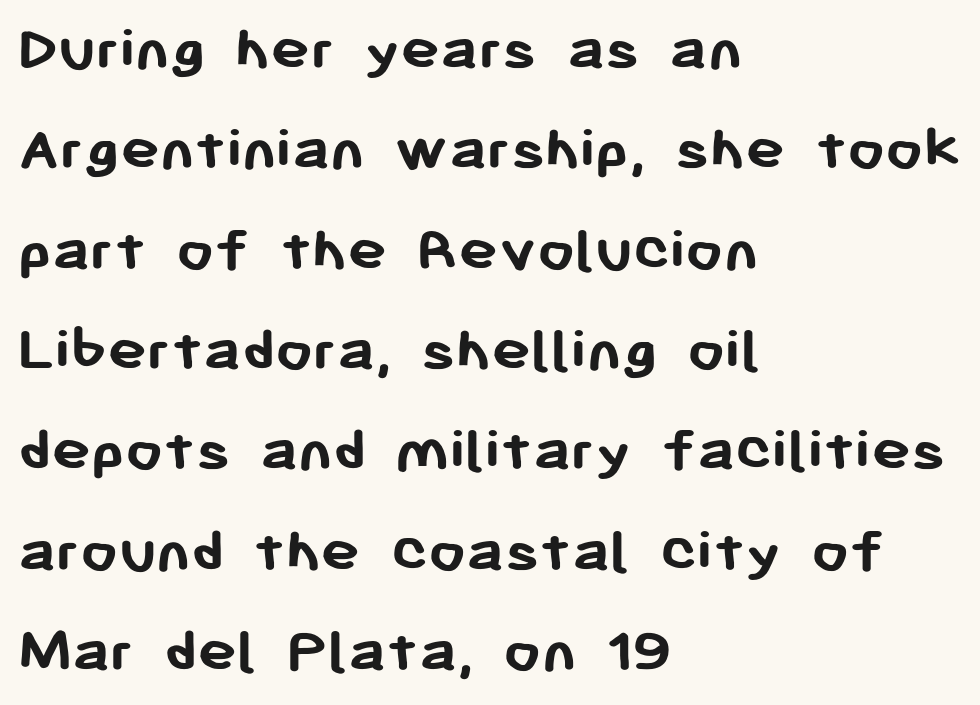
The image shows 66 px semibold sans-serif type, upright; set left-aligned, normal line spacing (1.52x), normal letter spacing, not underlined; low stroke contrast and a medium x-height.
